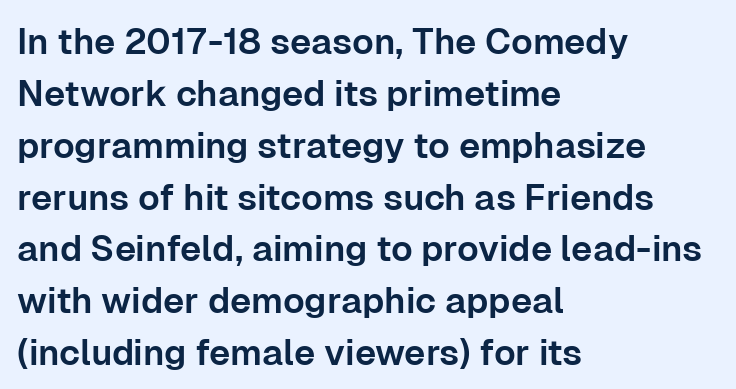
Q: Is the text italic (slanted)? A: No, it is upright.
Q: Is the typeface a serif or a sans-serif typeface? A: Sans-serif.
Q: Is the text underlined? A: No.
Q: How is the paragraph aligned? A: Left-aligned.
Q: Is the spacing between letters normal or unusually wide? A: Normal.
Q: Is the spacing between lines tight, normal or loose? A: Normal.
Q: Width (condensed, normal, or wide)? A: Normal.
Q: Stroke contrast? A: Low.
Q: x-height? A: Medium.
Q: Monospaced? A: No.
